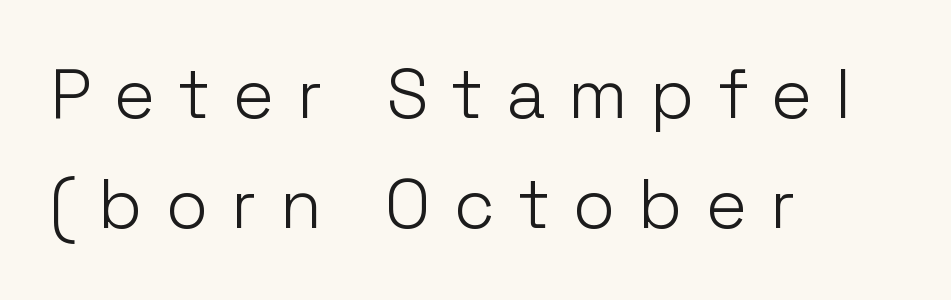
Q: Is the text bold? A: No.
Q: Is the text italic (slanted)? A: No, it is upright.
Q: Is the typeface a serif or a sans-serif typeface? A: Sans-serif.
Q: Is the text underlined? A: No.
Q: How is the paragraph aligned? A: Left-aligned.
Q: Is the spacing between letters normal or unusually wide? A: Unusually wide.
Q: Is the spacing between lines tight, normal or loose? A: Normal.
Q: Width (condensed, normal, or wide)? A: Normal.
Q: Stroke contrast? A: Low.
Q: x-height? A: Medium.
Q: Monospaced? A: No.
